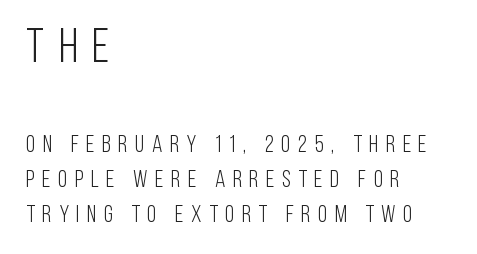
Q: Is the text bold? A: No.
Q: Is the text italic (slanted)? A: No, it is upright.
Q: Is the typeface a serif or a sans-serif typeface? A: Sans-serif.
Q: Is the text underlined? A: No.
Q: How is the paragraph aligned? A: Left-aligned.
Q: Is the spacing between letters normal or unusually wide? A: Unusually wide.
Q: Is the spacing between lines tight, normal or loose? A: Normal.
Q: Which block of text is set in a larger size, the first (top) or the second (bottom)? A: The first (top) one.
Q: Width (condensed, normal, or wide)? A: Condensed.
Q: Stroke contrast? A: Low.
Q: x-height? A: Large.
Q: Monospaced? A: No.
